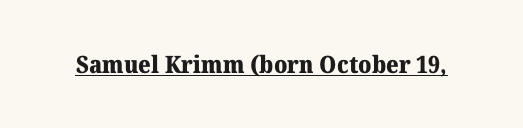
Students, observe the line beneath the letters — that is underlining. Upright lettering throughout. Summary of weight: heavy, a full bold. Here the glyphs are tracked normally, forming tight word shapes.
